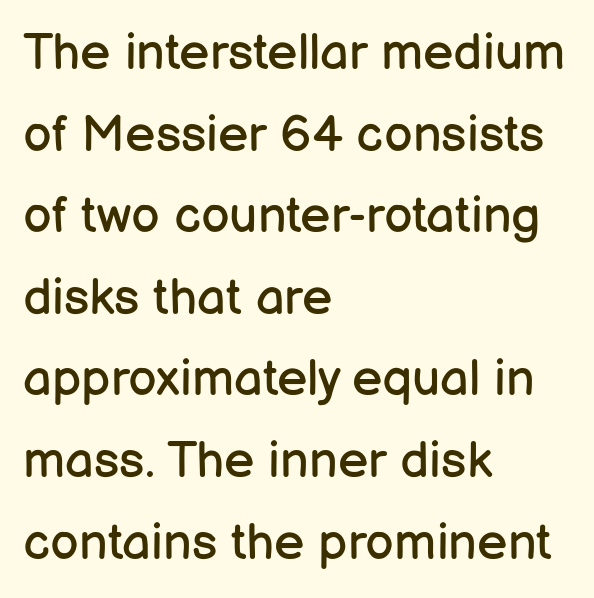
There is no visible air inserted between adjacent glyphs. Think of a printed novel: that variable character pitch is what you see here. No letter is thick-stroked: the sample isn't bold. Nothing sits at the stroke ends, so this counts as sans-serif. The letters stand upright; this is a roman face.
